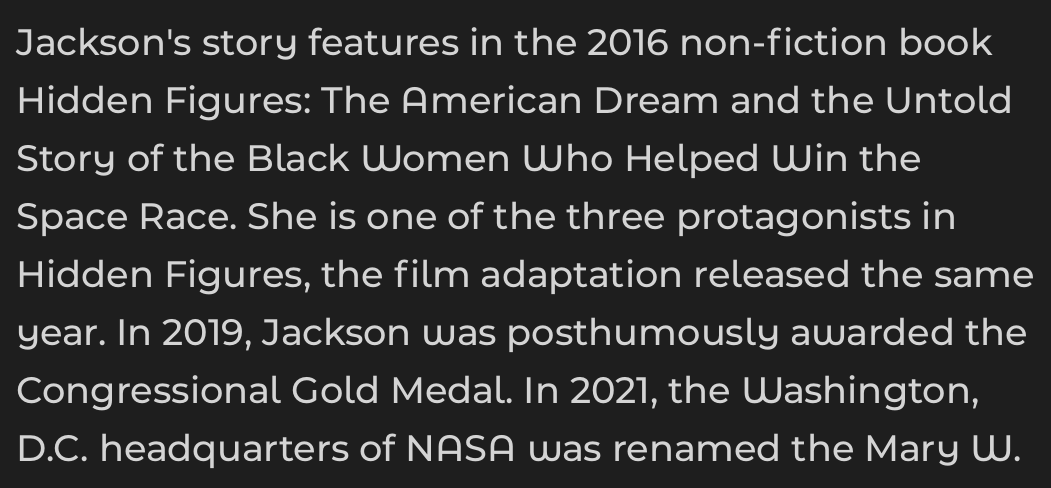
The image shows 40 px sans-serif type, upright; set left-aligned, normal line spacing (1.45x), normal letter spacing, not underlined; low stroke contrast and a medium x-height.
